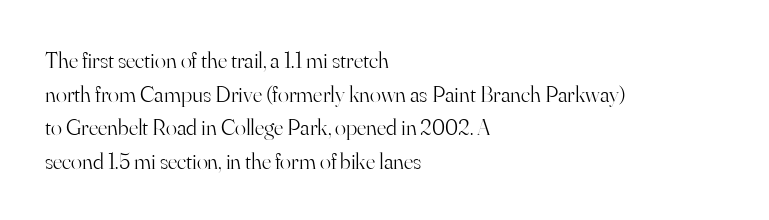
The image shows 23 px text type, upright; set left-aligned, normal line spacing (1.46x), normal letter spacing, not underlined.
